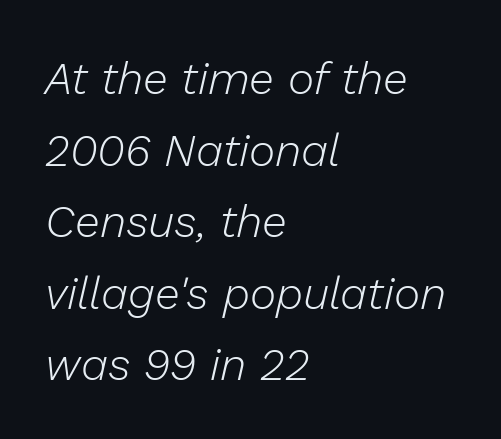
Q: Is the text bold? A: No.
Q: Is the text italic (slanted)? A: Yes, it leans right by about 13 degrees.
Q: Is the text underlined? A: No.
Q: How is the paragraph aligned? A: Left-aligned.
Q: Is the spacing between letters normal or unusually wide? A: Normal.
Q: Is the spacing between lines tight, normal or loose? A: Normal.
Q: Width (condensed, normal, or wide)? A: Normal.
Q: Stroke contrast? A: Low.
Q: x-height? A: Medium.
Q: Monospaced? A: No.
